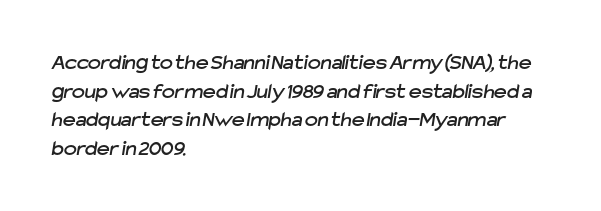
Q: Is the text underlined? A: No.
Q: How is the paragraph aligned? A: Left-aligned.
Q: Is the spacing between letters normal or unusually wide? A: Normal.
Q: Is the spacing between lines tight, normal or loose? A: Normal.
